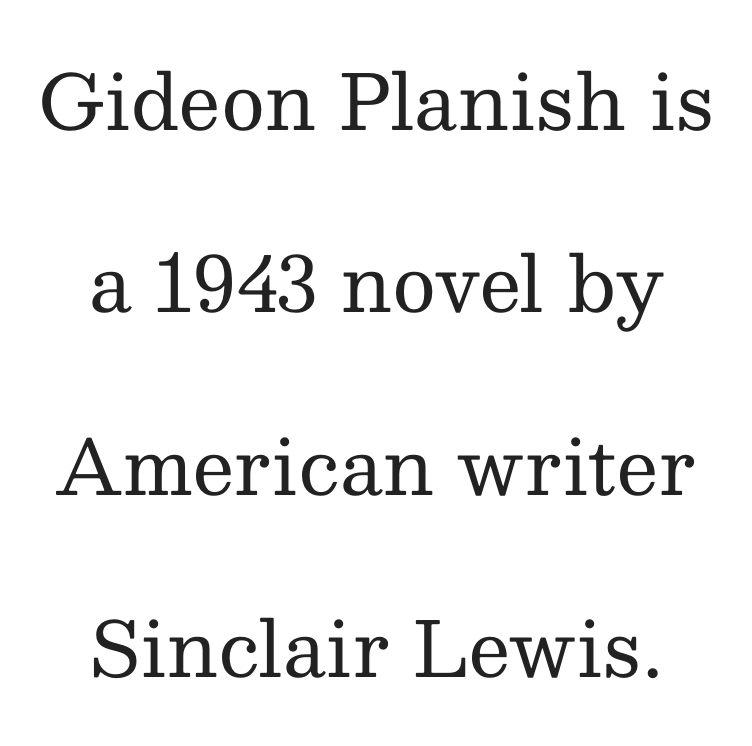
Q: Is the text bold? A: No.
Q: Is the text italic (slanted)? A: No, it is upright.
Q: Is the typeface a serif or a sans-serif typeface? A: Serif.
Q: Is the text underlined? A: No.
Q: How is the paragraph aligned? A: Centered.
Q: Is the spacing between letters normal or unusually wide? A: Normal.
Q: Is the spacing between lines tight, normal or loose? A: Loose.
Q: Width (condensed, normal, or wide)? A: Normal.
Q: Stroke contrast? A: Medium.
Q: x-height? A: Medium.
Q: Monospaced? A: No.
